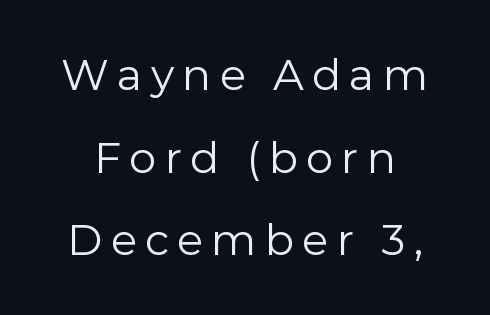
{"serif": "no", "italic": "no", "bold": "no", "weight": "regular", "width": "normal", "x_height": "medium", "monospaced": "no", "underline": "no", "line_spacing": "loose", "line_spacing_ratio": 1.92, "glyph_px": 43}
